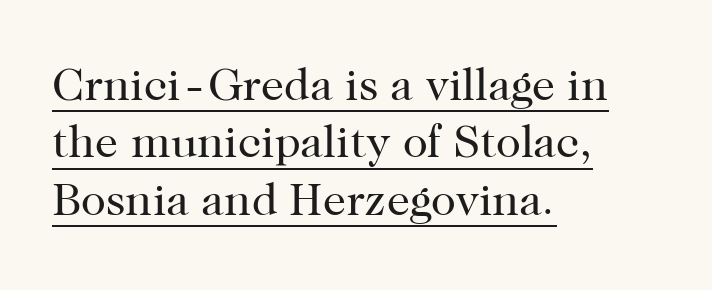
The image shows 46 px regular-weight serif type, upright; set left-aligned, normal line spacing (1.25x), normal letter spacing, underlined; high stroke contrast and a medium x-height.
